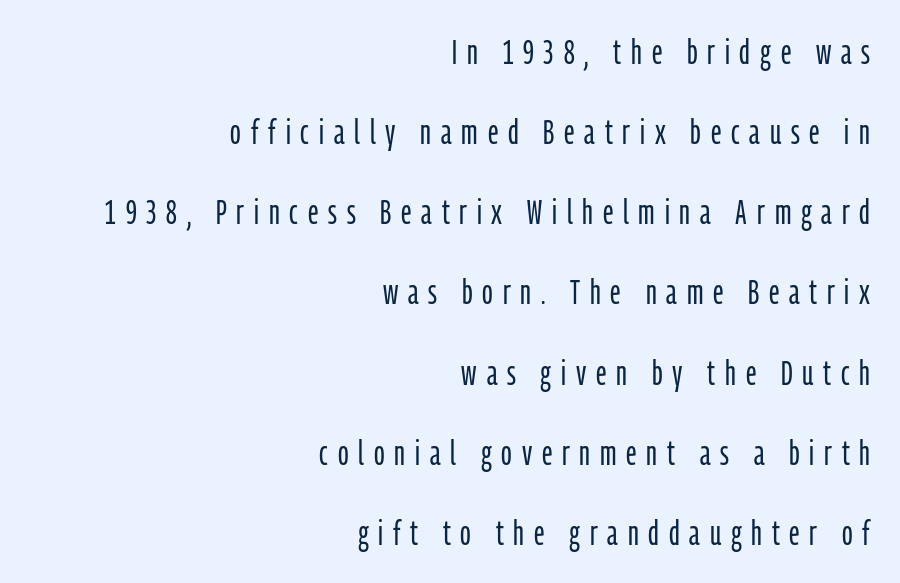
Q: Is the text bold? A: No.
Q: Is the text italic (slanted)? A: No, it is upright.
Q: Is the typeface a serif or a sans-serif typeface? A: Sans-serif.
Q: Is the text underlined? A: No.
Q: How is the paragraph aligned? A: Right-aligned.
Q: Is the spacing between letters normal or unusually wide? A: Unusually wide.
Q: Is the spacing between lines tight, normal or loose? A: Loose.
Q: Width (condensed, normal, or wide)? A: Condensed.
Q: Stroke contrast? A: Low.
Q: x-height? A: Medium.
Q: Monospaced? A: No.
